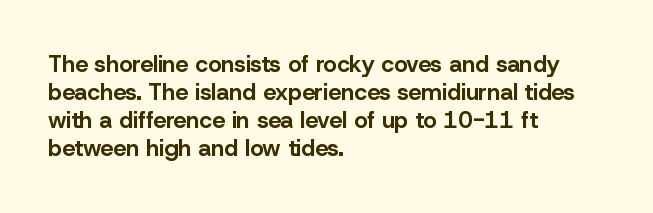
{"italic": "no", "bold": "yes", "underline": "no", "align": "left", "line_spacing_ratio": 1.22, "letter_spacing": "normal", "letter_spacing_em": 0.0, "glyph_px": 23}
